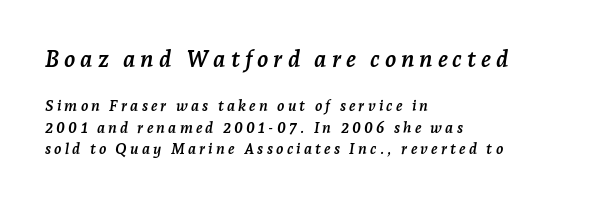
Q: Is the text bold? A: Yes.
Q: Is the text italic (slanted)? A: Yes, it leans right by about 7 degrees.
Q: Is the text underlined? A: No.
Q: How is the paragraph aligned? A: Left-aligned.
Q: Is the spacing between letters normal or unusually wide? A: Unusually wide.
Q: Is the spacing between lines tight, normal or loose? A: Normal.
Q: Which block of text is set in a larger size, the first (top) or the second (bottom)? A: The first (top) one.
